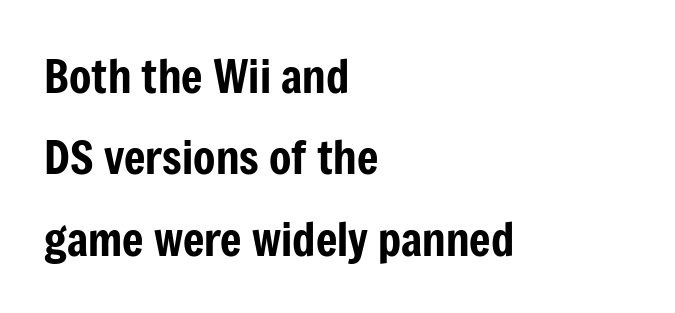
{"serif": "no", "italic": "no", "width": "condensed", "stroke_contrast": "low", "x_height": "medium", "monospaced": "no", "underline": "no", "align": "left", "line_spacing_ratio": 1.77, "letter_spacing": "normal", "letter_spacing_em": 0.0, "glyph_px": 46}
